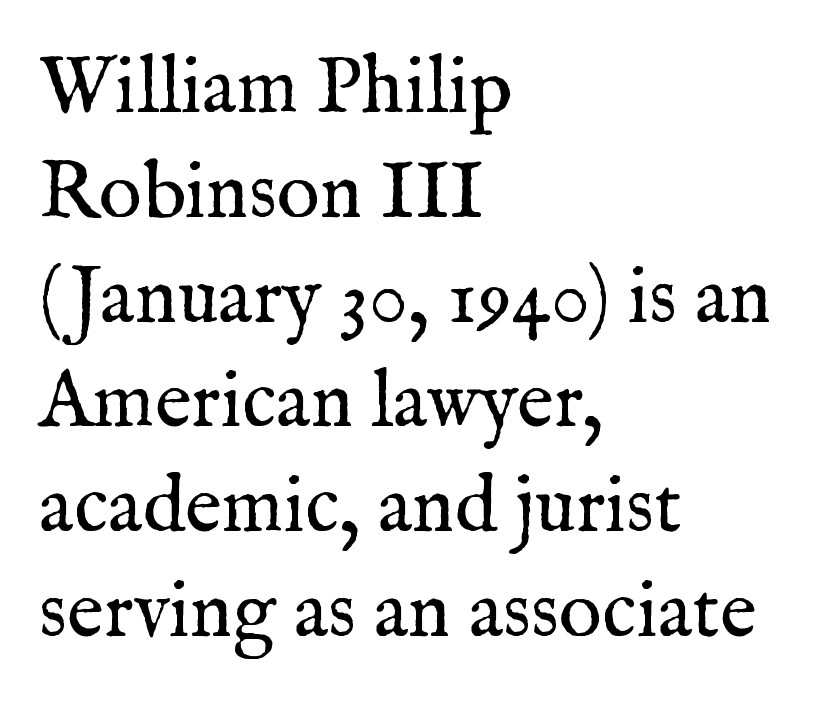
The image shows 80 px regular-weight serif type, upright; set left-aligned, normal line spacing (1.31x), normal letter spacing, not underlined; medium stroke contrast and a medium x-height.
